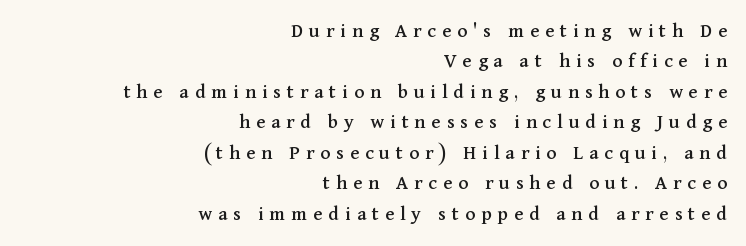
In terms of letterspacing, this is a distinctly airy, spread setting. Tall strokes in this sample are plumb rather than angled. Each line ends at the same right margin while the left side varies. The passage shown is not underscored anywhere. The designer left line spacing at the default.
